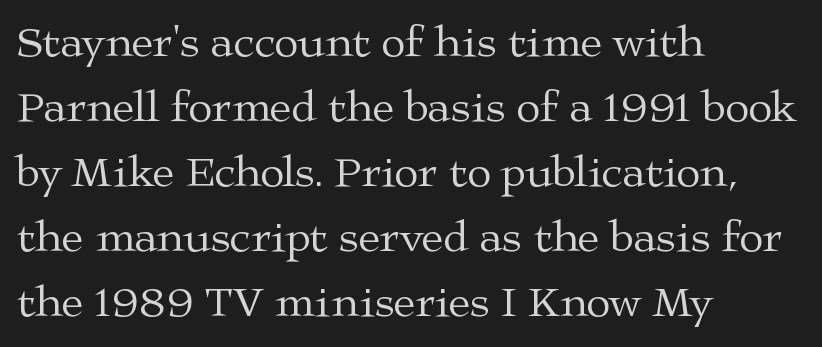
Q: Is the text bold? A: No.
Q: Is the text italic (slanted)? A: No, it is upright.
Q: Is the typeface a serif or a sans-serif typeface? A: Serif.
Q: Is the text underlined? A: No.
Q: How is the paragraph aligned? A: Left-aligned.
Q: Is the spacing between letters normal or unusually wide? A: Normal.
Q: Is the spacing between lines tight, normal or loose? A: Normal.
Q: Width (condensed, normal, or wide)? A: Wide.
Q: Stroke contrast? A: Medium.
Q: x-height? A: Medium.
Q: Monospaced? A: No.
